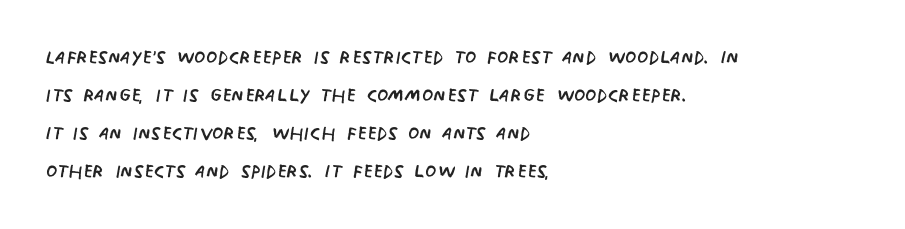
{"bold": "no", "underline": "no", "align": "left", "line_spacing": "normal", "line_spacing_ratio": 1.46, "letter_spacing": "normal", "letter_spacing_em": 0.0, "glyph_px": 26}
